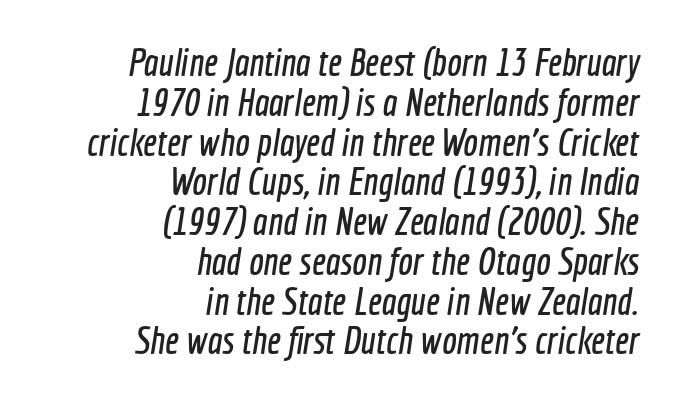
Q: Is the typeface a serif or a sans-serif typeface? A: Sans-serif.
Q: Is the text underlined? A: No.
Q: How is the paragraph aligned? A: Right-aligned.
Q: Is the spacing between letters normal or unusually wide? A: Normal.
Q: Is the spacing between lines tight, normal or loose? A: Tight.
Q: Width (condensed, normal, or wide)? A: Condensed.
Q: x-height? A: Medium.
Q: Monospaced? A: No.
